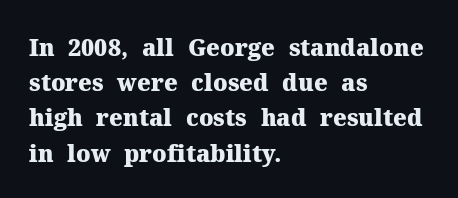
Each new line begins a customary step beneath the previous one. This rendering leaves character spacing at its baseline value. The lettering stays uniformly vertical, giving the passage a roman look. This rendering features lettering with no underline. A student would call this left alignment; a typographer would say flush left, rag right. Is the type bold? Yes — the strokes are clearly thick and heavy.
